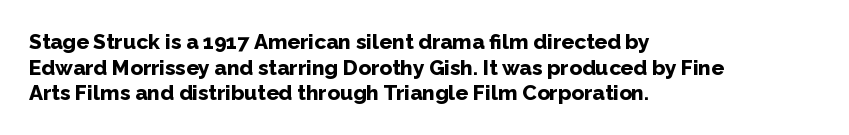
{"italic": "no", "bold": "yes", "underline": "no", "align": "left", "line_spacing_ratio": 1.22, "letter_spacing": "normal", "letter_spacing_em": 0.0, "glyph_px": 21}
